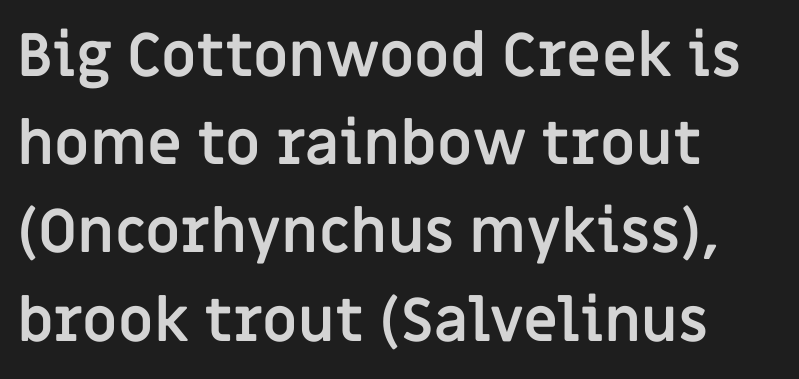
Q: Is the text bold? A: Yes.
Q: Is the text italic (slanted)? A: No, it is upright.
Q: Is the typeface a serif or a sans-serif typeface? A: Sans-serif.
Q: Is the text underlined? A: No.
Q: How is the paragraph aligned? A: Left-aligned.
Q: Is the spacing between letters normal or unusually wide? A: Normal.
Q: Is the spacing between lines tight, normal or loose? A: Normal.
Q: Width (condensed, normal, or wide)? A: Normal.
Q: Stroke contrast? A: Low.
Q: x-height? A: Large.
Q: Monospaced? A: No.
